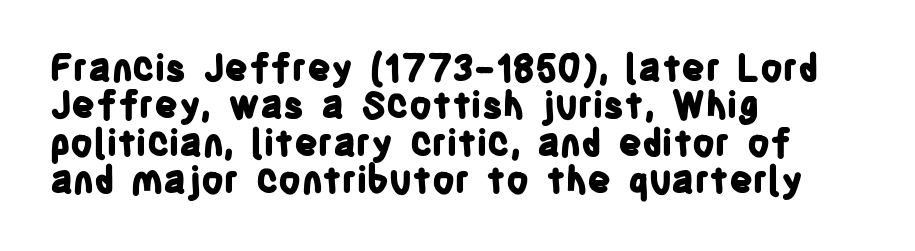
{"serif": "no", "italic": "no", "bold": "yes", "weight": "bold", "width": "condensed", "stroke_contrast": "low", "x_height": "large", "monospaced": "no", "underline": "no", "align": "left", "line_spacing": "tight", "line_spacing_ratio": 1.01, "letter_spacing": "normal", "letter_spacing_em": 0.0, "glyph_px": 37}
